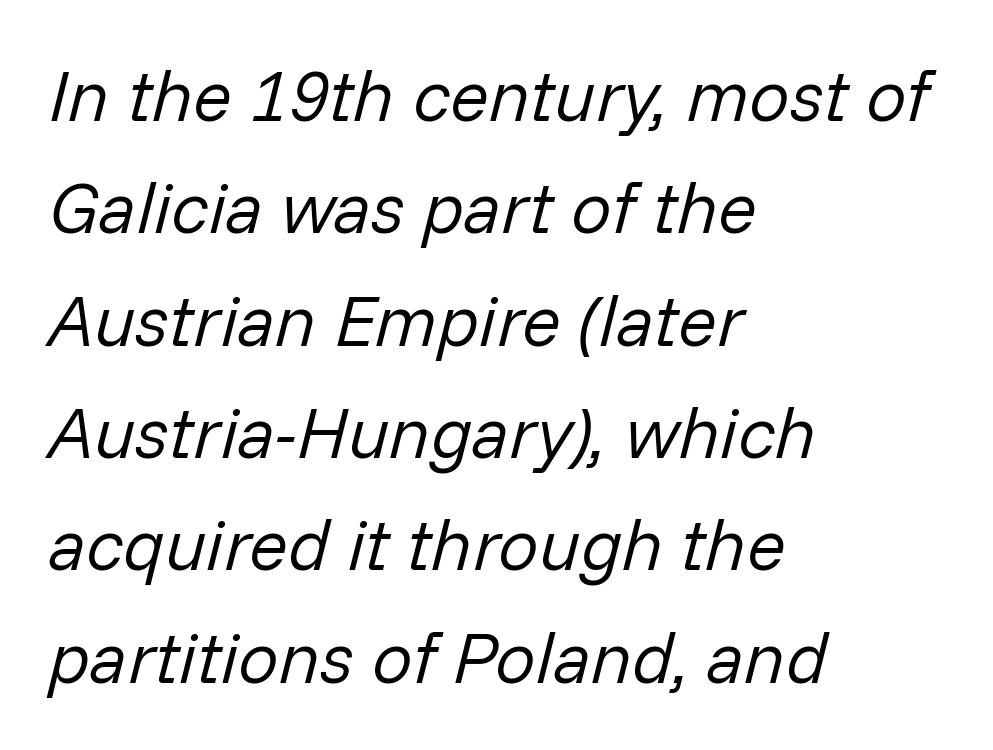
Q: Is the text bold? A: No.
Q: Is the text italic (slanted)? A: Yes, it leans right by about 14 degrees.
Q: Is the text underlined? A: No.
Q: How is the paragraph aligned? A: Left-aligned.
Q: Is the spacing between letters normal or unusually wide? A: Normal.
Q: Is the spacing between lines tight, normal or loose? A: Normal.
Q: Width (condensed, normal, or wide)? A: Normal.
Q: Stroke contrast? A: Low.
Q: x-height? A: Medium.
Q: Monospaced? A: No.
